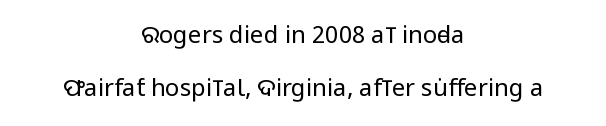
Rendered with straight, roman letterforms. Honestly, the letter spacing is just normal — you wouldn't notice it. Unbolded letterforms with no extra heft. Layout note: lines centered.
